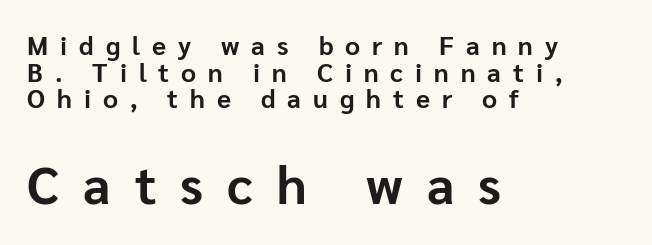
Q: Is the text bold? A: Yes.
Q: Is the text italic (slanted)? A: No, it is upright.
Q: Is the typeface a serif or a sans-serif typeface? A: Sans-serif.
Q: Is the text underlined? A: No.
Q: How is the paragraph aligned? A: Left-aligned.
Q: Is the spacing between letters normal or unusually wide? A: Unusually wide.
Q: Is the spacing between lines tight, normal or loose? A: Tight.
Q: Which block of text is set in a larger size, the first (top) or the second (bottom)? A: The second (bottom) one.
Q: Width (condensed, normal, or wide)? A: Normal.
Q: Stroke contrast? A: Low.
Q: x-height? A: Medium.
Q: Monospaced? A: No.
